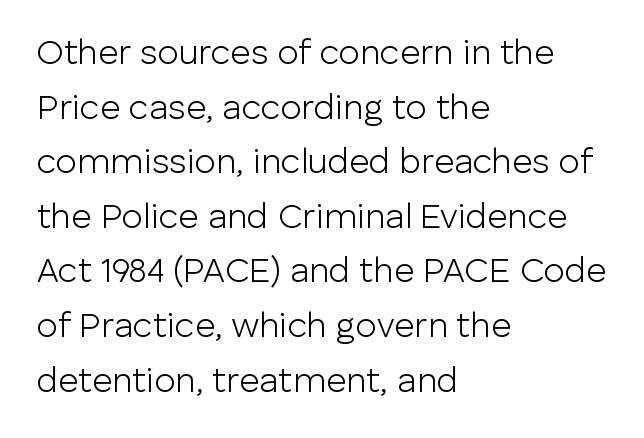
The image shows 35 px light sans-serif type, upright; set left-aligned, normal line spacing (1.56x), normal letter spacing, not underlined; low stroke contrast and a medium x-height.
